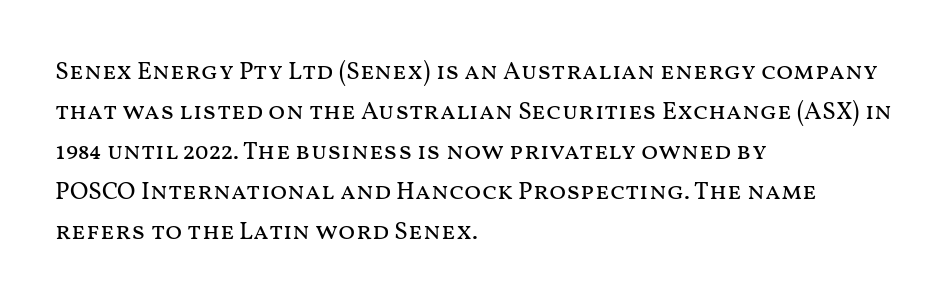
The area under the type is left untouched. A typesetter would mark this as roman, not italic. What's the leading like? Ordinary, nothing unusual. A typesetter would call this zero additional tracking. Which margin do the lines hug? The left one — the right edge is uneven. The cut favours lightness, reaching ordinary text weight at its darkest.
